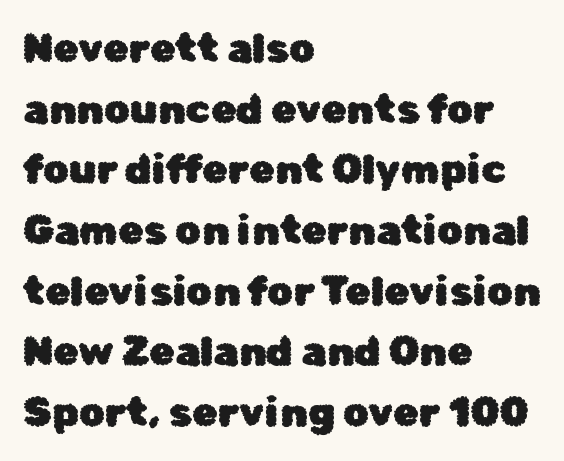
{"serif": "no", "italic": "no", "width": "normal", "stroke_contrast": "low", "x_height": "medium", "monospaced": "no", "underline": "no", "align": "left", "line_spacing": "normal", "line_spacing_ratio": 1.48, "letter_spacing": "normal", "letter_spacing_em": 0.0, "glyph_px": 41}
